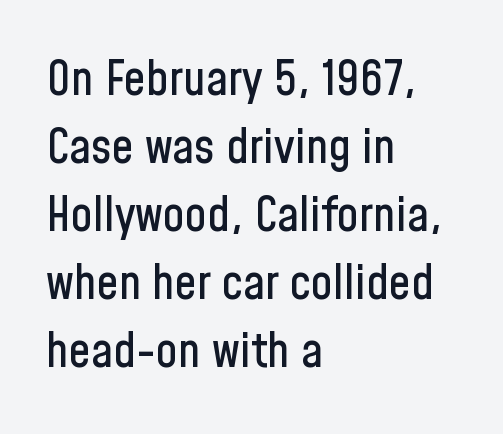
A clean baseline with only descenders dipping below it. The letters stand upright; this is a roman face. The letters advance in unequal steps, a hallmark of proportional type. Where is the straight margin? On the left. Nope, no serifs anywhere on these letters.
